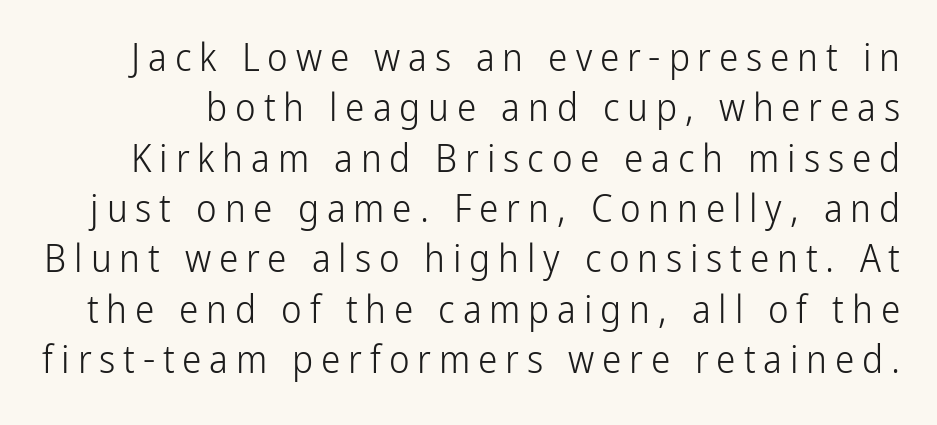
These glyphs show unthickened strokes, regular width or finer. The letters stand straight up with perfectly vertical stems. Whoever set this chose a conventional vertical rhythm. The tracking reads as deliberately expanded to a designer's eye. Do the characters align in a grid? No, the font is proportional. The baseline area is clear.
